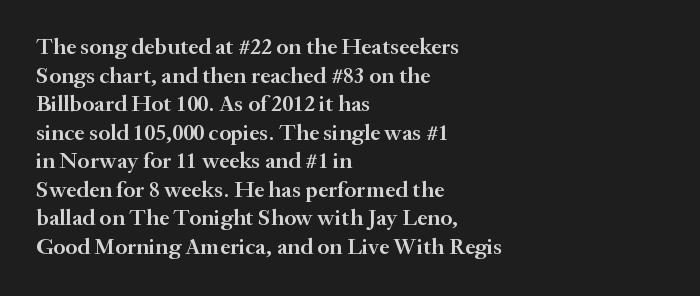
Q: Is the text bold? A: Semi-bold.
Q: Is the text italic (slanted)? A: No, it is upright.
Q: Is the text underlined? A: No.
Q: How is the paragraph aligned? A: Left-aligned.
Q: Is the spacing between letters normal or unusually wide? A: Normal.
